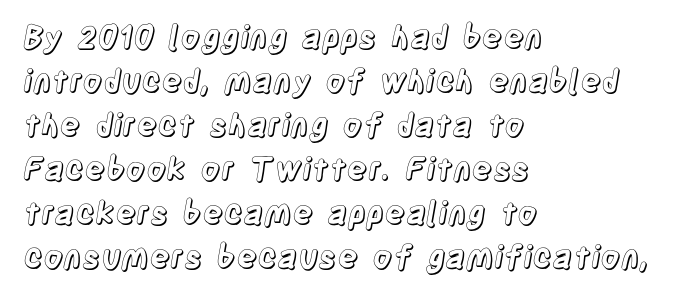
All the whitespace from short lines collects on the right. The gap between lines stays unmarked. Tracking value appears to be zero — textbook default spacing.
